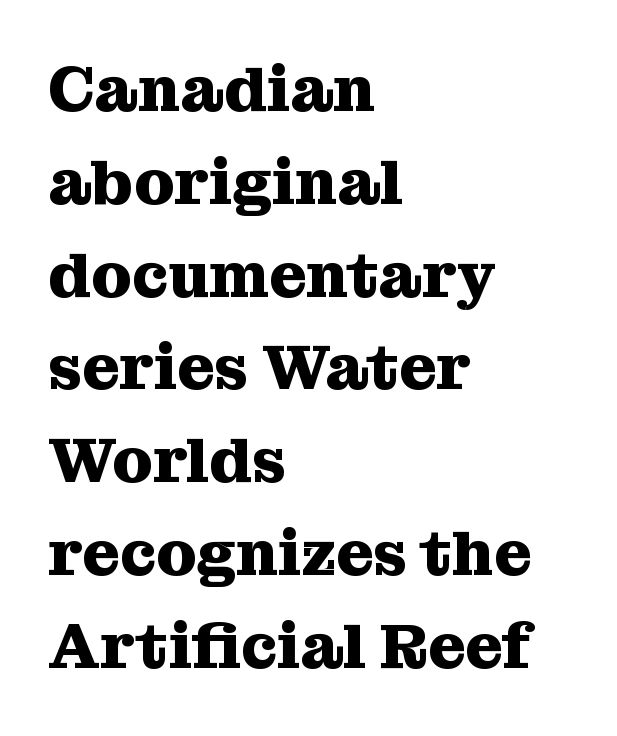
The image shows 64 px heavy serif type, upright; set left-aligned, normal line spacing (1.45x), normal letter spacing, not underlined; medium stroke contrast and a medium x-height.
